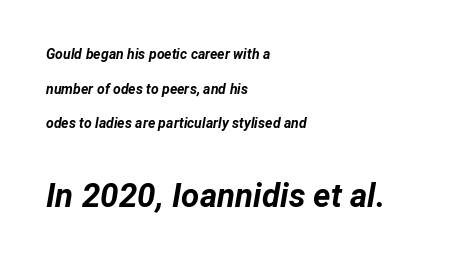
The letters are slanted; this is an italic face. The characters look thick and weighty, a clear bold. Leading: increased. Proportional: the letters do not fall into vertical columns.
